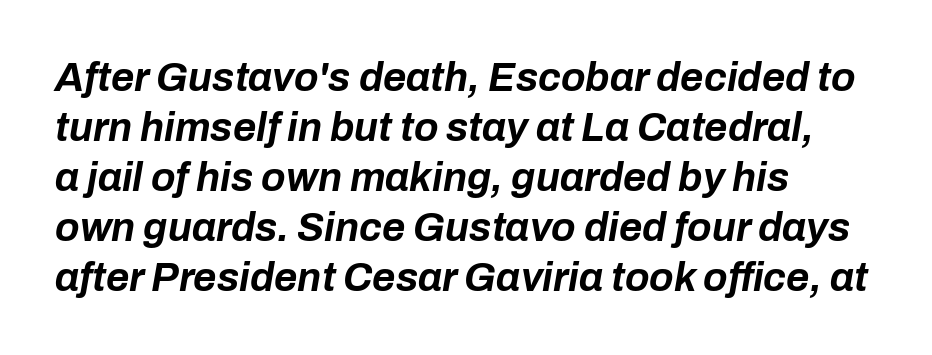
Q: Is the text bold? A: Yes.
Q: Is the text italic (slanted)? A: Yes, it leans right by about 10 degrees.
Q: Is the text underlined? A: No.
Q: How is the paragraph aligned? A: Left-aligned.
Q: Is the spacing between letters normal or unusually wide? A: Normal.
Q: Is the spacing between lines tight, normal or loose? A: Normal.
Q: Width (condensed, normal, or wide)? A: Normal.
Q: Stroke contrast? A: Low.
Q: x-height? A: Medium.
Q: Monospaced? A: No.
